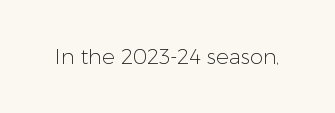
The image shows 21 px text type, upright; set normal letter spacing, not underlined.
